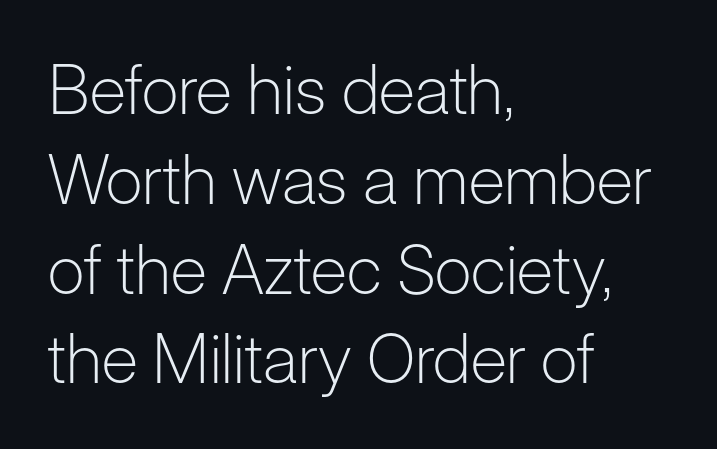
{"serif": "no", "italic": "no", "bold": "no", "weight": "light", "width": "normal", "stroke_contrast": "low", "x_height": "medium", "monospaced": "no", "underline": "no", "align": "left", "line_spacing": "normal", "line_spacing_ratio": 1.32, "letter_spacing": "normal", "letter_spacing_em": 0.0, "glyph_px": 68}
